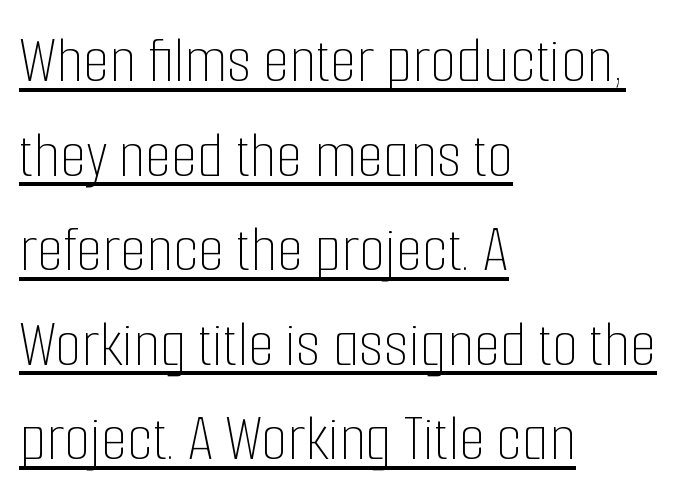
Q: Is the text bold? A: No.
Q: Is the text italic (slanted)? A: No, it is upright.
Q: Is the text underlined? A: Yes.
Q: How is the paragraph aligned? A: Left-aligned.
Q: Is the spacing between letters normal or unusually wide? A: Normal.
Q: Is the spacing between lines tight, normal or loose? A: Normal.
Q: Width (condensed, normal, or wide)? A: Condensed.
Q: Stroke contrast? A: Low.
Q: x-height? A: Medium.
Q: Monospaced? A: No.
